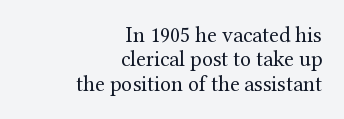
Q: Is the text bold? A: No.
Q: Is the text italic (slanted)? A: No, it is upright.
Q: Is the text underlined? A: No.
Q: How is the paragraph aligned? A: Right-aligned.
Q: Is the spacing between letters normal or unusually wide? A: Normal.
Q: Is the spacing between lines tight, normal or loose? A: Tight.
